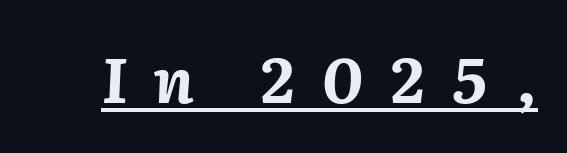
The image shows 62 px bold type, italic (leaning right); set unusually wide letter spacing (+0.44 em), underlined; medium stroke contrast and a medium x-height.
